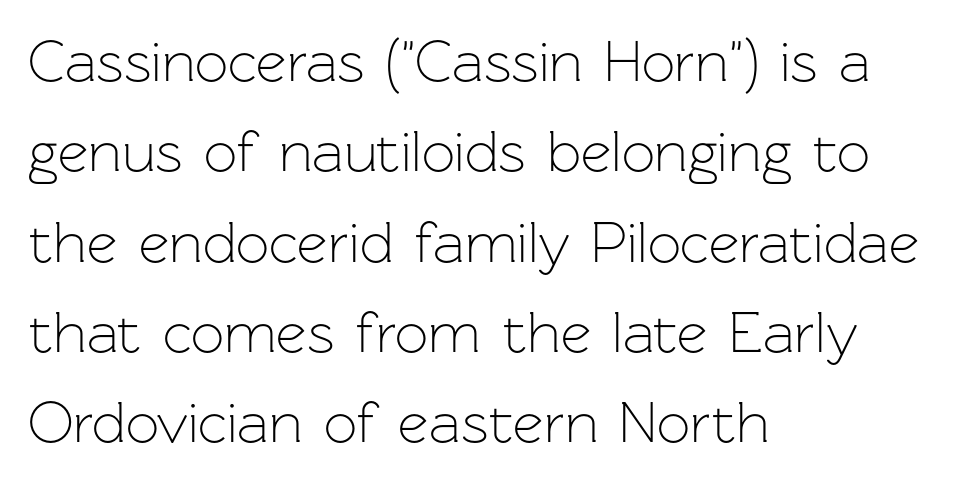
{"serif": "no", "italic": "no", "bold": "no", "weight": "light", "width": "normal", "stroke_contrast": "low", "x_height": "medium", "monospaced": "no", "underline": "no", "align": "left", "line_spacing": "normal", "line_spacing_ratio": 1.53, "letter_spacing": "normal", "letter_spacing_em": 0.0, "glyph_px": 59}
